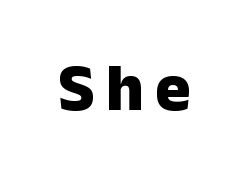
The image shows 66 px heavy sans-serif type, upright; set not underlined; low stroke contrast and a medium x-height.
